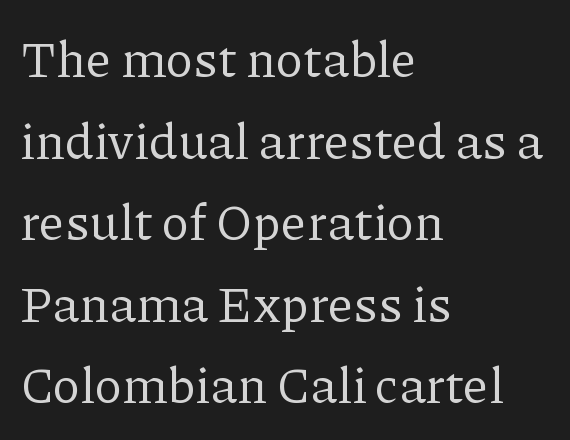
{"serif": "yes", "italic": "no", "bold": "no", "weight": "regular", "width": "normal", "stroke_contrast": "low", "x_height": "medium", "monospaced": "no", "underline": "no", "align": "left", "line_spacing": "normal", "line_spacing_ratio": 1.6, "letter_spacing": "normal", "letter_spacing_em": 0.0, "glyph_px": 51}
